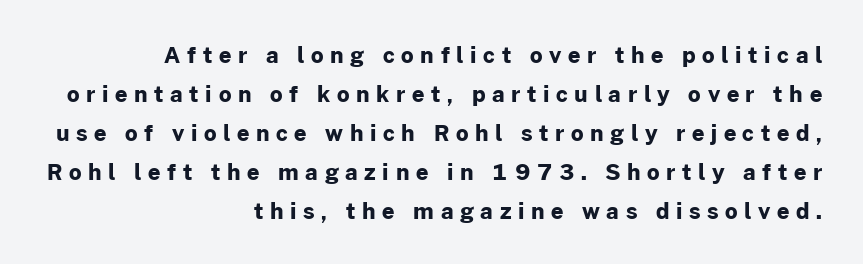
{"italic": "no", "bold": "yes", "underline": "no", "align": "right", "line_spacing_ratio": 1.77, "letter_spacing": "wide", "letter_spacing_em": 0.3, "glyph_px": 22}
